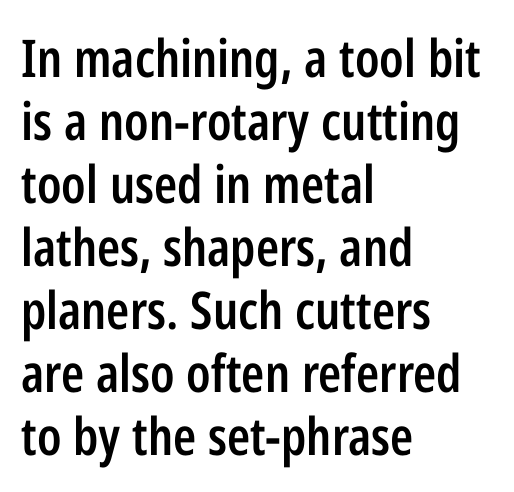
The image shows 52 px semibold, condensed sans-serif type, upright; set left-aligned, line spacing 1.21x, normal letter spacing, not underlined; low stroke contrast and a medium x-height.
